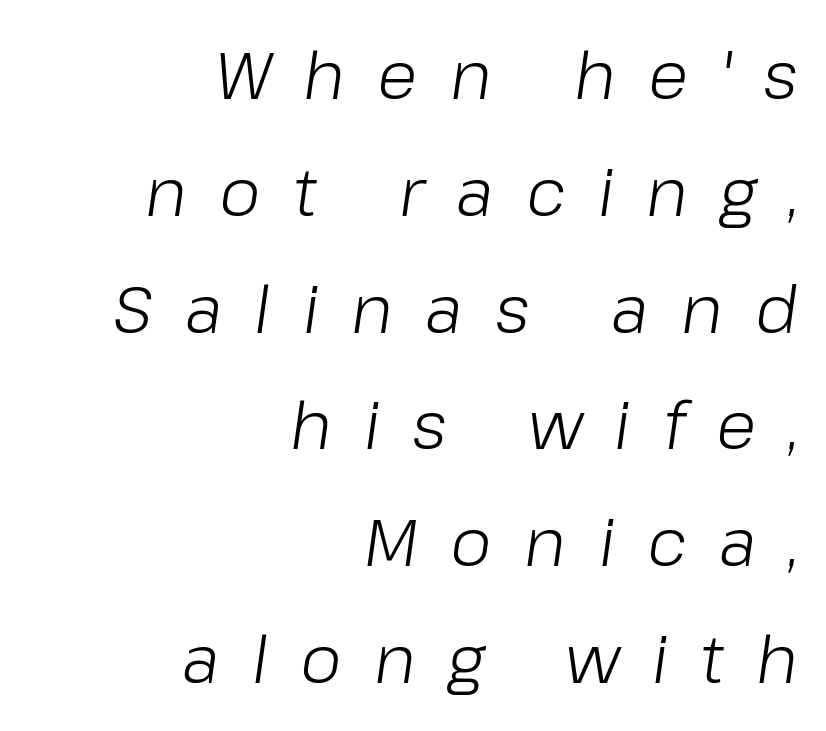
The image shows 66 px light type, italic (leaning right); set right-aligned, line spacing 1.77x, unusually wide letter spacing (+0.49 em), not underlined; low stroke contrast and a medium x-height.
